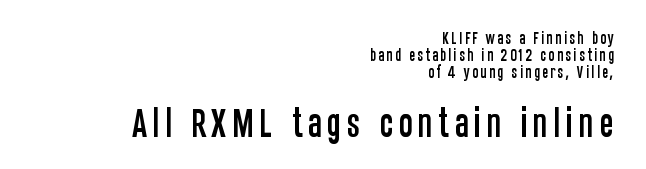
Short and long lines alike share a common ending point at right. These lines are rendered in a variable-pitch font. In terms of posture, this sample is upright. Clear beneath every line of the passage. Block two is the big one; block one sits smaller above it. Unlike a traditional serif, this face leaves its strokes unadorned.
